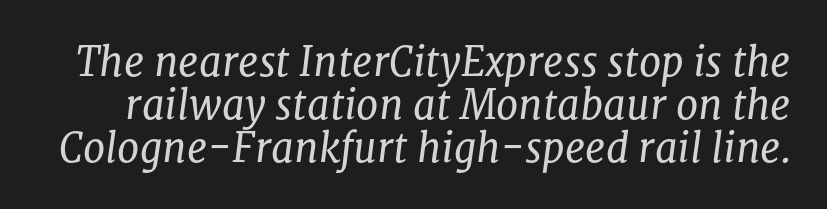
{"serif": "yes", "italic": "yes", "lean": "right", "slant_degrees": 8, "bold": "no", "weight": "regular", "width": "normal", "stroke_contrast": "low", "x_height": "medium", "monospaced": "no", "underline": "no", "line_spacing": "tight", "line_spacing_ratio": 1.07, "letter_spacing": "normal", "letter_spacing_em": 0.0, "glyph_px": 40}
